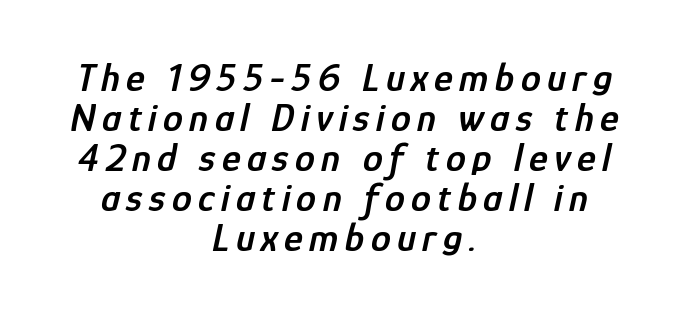
There's an unmistakable incline to the writing here. Varying glyph widths throughout — classic text-font behaviour. The letters are semibold — heavier than regular but short of a full bold. Check under the words: just untouched page.
